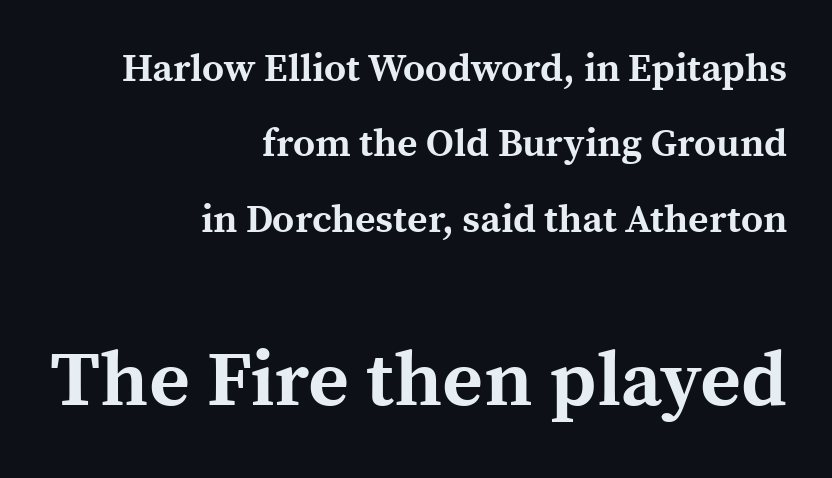
The image shows 78 px bold serif type, upright; set right-aligned, loose line spacing (1.93x), normal letter spacing, not underlined; the second (bottom) block is 2.0x larger; a medium x-height.
